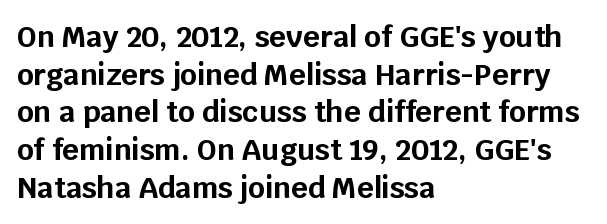
A bare baseline throughout the passage. The letters advance in unequal steps, a hallmark of proportional type. The rag falls on the right side of this text block. The letters carry no serifs — their stems end cleanly without finishing strokes. Pretty heavy lettering here — definitely bold.
